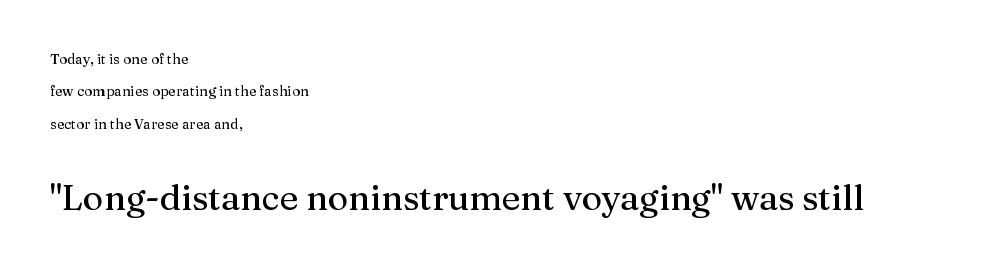
{"serif": "yes", "italic": "no", "width": "normal", "stroke_contrast": "medium", "x_height": "medium", "monospaced": "no", "underline": "no", "align": "left", "line_spacing": "loose", "line_spacing_ratio": 2.32, "letter_spacing": "normal", "letter_spacing_em": 0.0, "larger_block": "second", "size_ratio": 2.5, "glyph_px": 35}
